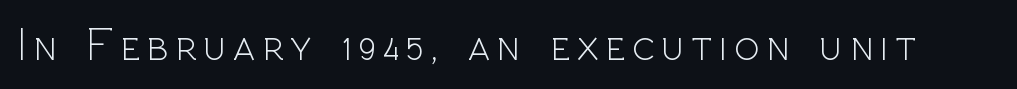
Varying glyph widths throughout — classic text-font behaviour. Descender tails drop into unmarked territory. Stroke terminals: plain, sans-serif. The typeface has the unassuming heft of standard copy or less. You can tell it's not italic because the verticals are truly vertical.
